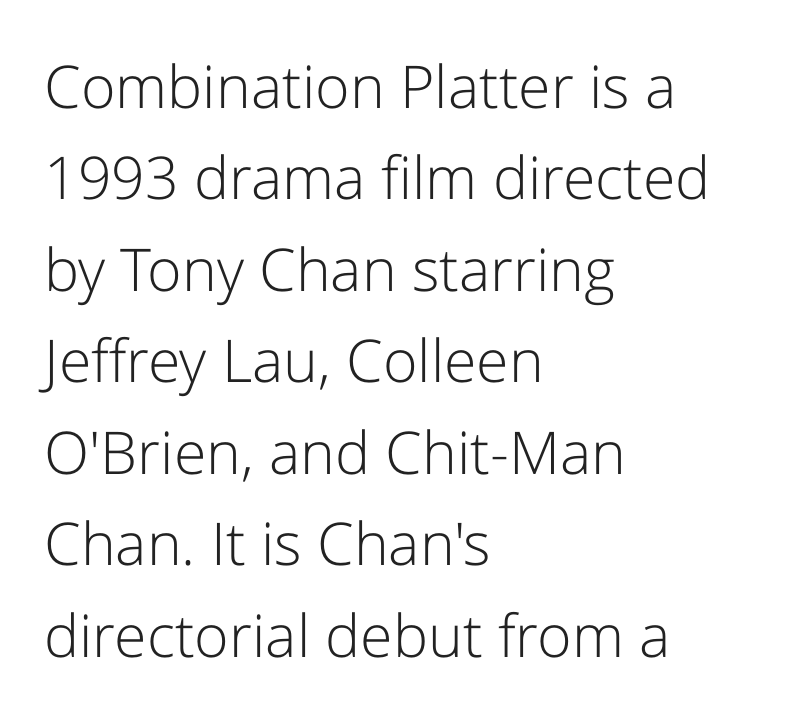
Q: Is the text bold? A: No.
Q: Is the text italic (slanted)? A: No, it is upright.
Q: Is the typeface a serif or a sans-serif typeface? A: Sans-serif.
Q: Is the text underlined? A: No.
Q: How is the paragraph aligned? A: Left-aligned.
Q: Is the spacing between letters normal or unusually wide? A: Normal.
Q: Is the spacing between lines tight, normal or loose? A: Normal.
Q: Width (condensed, normal, or wide)? A: Normal.
Q: Stroke contrast? A: Low.
Q: x-height? A: Medium.
Q: Monospaced? A: No.
